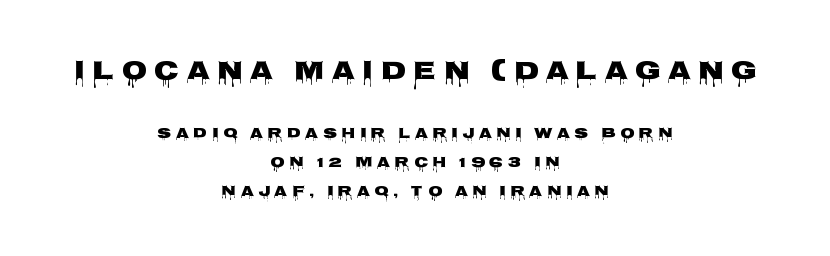
{"italic": "no", "underline": "no", "align": "center", "line_spacing": "loose", "line_spacing_ratio": 1.93, "letter_spacing": "wide", "letter_spacing_em": 0.29, "larger_block": "first", "size_ratio": 1.73, "glyph_px": 26}
